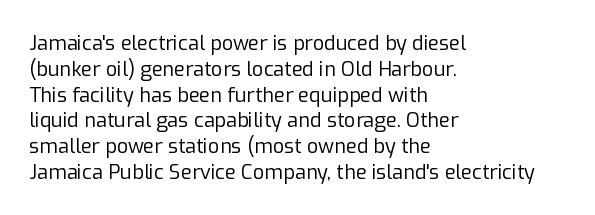
{"italic": "no", "bold": "no", "underline": "no", "align": "left", "line_spacing": "normal", "line_spacing_ratio": 1.29, "letter_spacing": "normal", "letter_spacing_em": 0.0, "glyph_px": 20}
